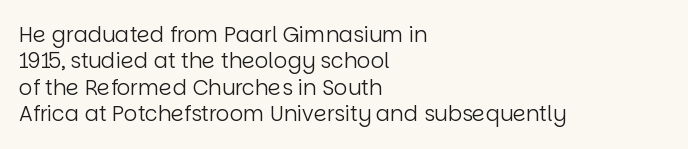
The rendering uses a moderate line-height, typical for paragraphs. Only glyphs here, with clear space below each row. The passage is arranged the way most books set body copy — flush left. Spacing between characters is what you'd get straight out of the box.
